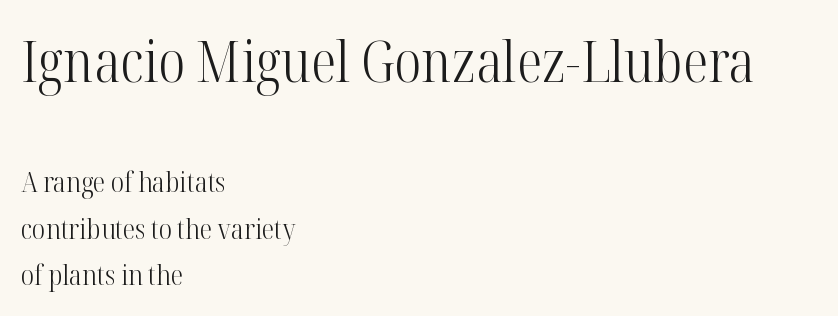
The image shows 57 px light, condensed serif type, upright; set left-aligned, normal line spacing (1.67x), normal letter spacing, not underlined; the first (top) block is 2.04x larger; high stroke contrast and a medium x-height.
